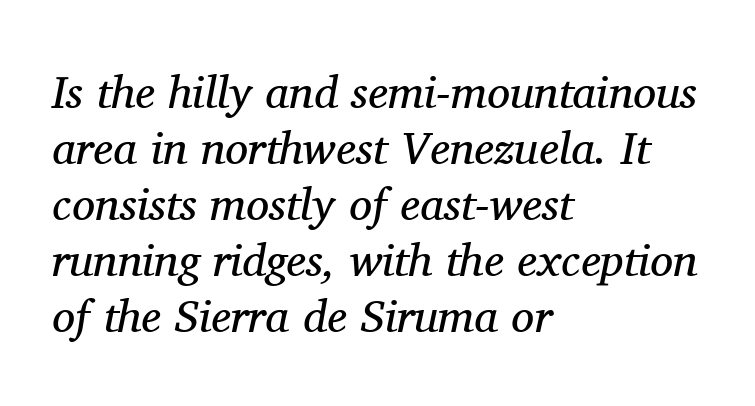
The image shows 46 px regular-weight serif type, italic (leaning right); set left-aligned, line spacing 1.22x, normal letter spacing, not underlined; medium stroke contrast and a medium x-height.
